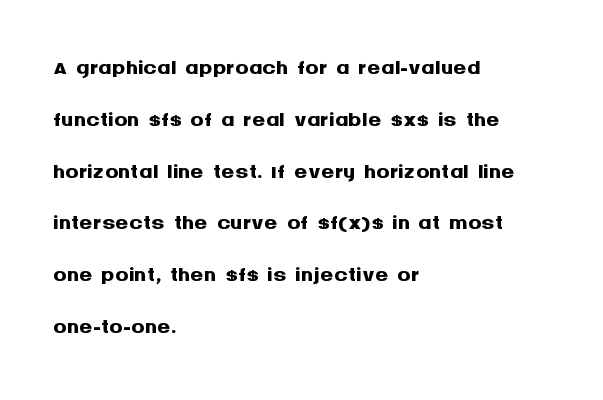
The image shows 33 px semibold sans-serif type, upright; set left-aligned, normal line spacing (1.57x), normal letter spacing, not underlined; medium stroke contrast and a large x-height.
